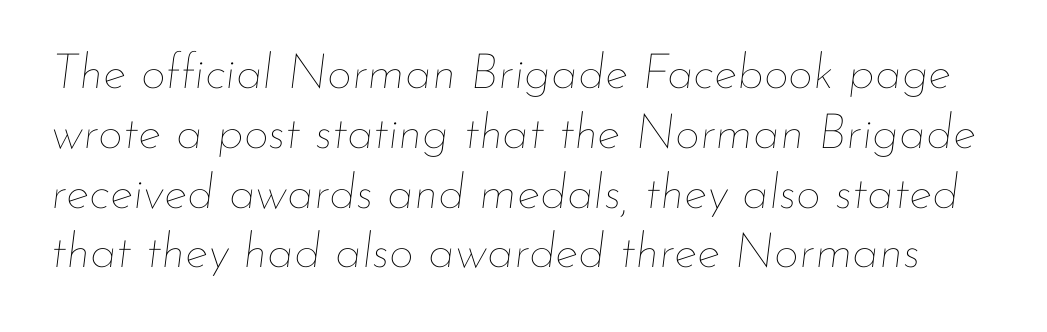
The image shows 49 px thin type, italic (leaning right); set line spacing 1.22x, normal letter spacing, not underlined; low stroke contrast and a small x-height.
